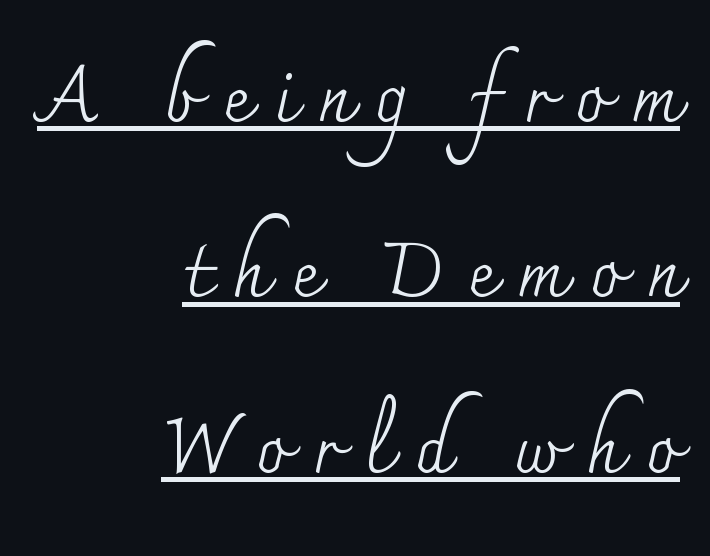
The image shows 75 px regular-weight serif type; set right-aligned, loose line spacing (2.34x), unusually wide letter spacing (+0.3 em), underlined; medium stroke contrast and a small x-height.
